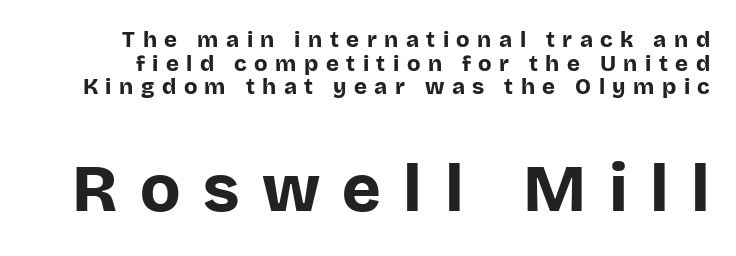
{"serif": "no", "italic": "no", "bold": "yes", "weight": "bold", "width": "normal", "stroke_contrast": "low", "x_height": "large", "monospaced": "no", "underline": "no", "line_spacing": "tight", "line_spacing_ratio": 1.07, "letter_spacing": "wide", "letter_spacing_em": 0.34, "larger_block": "second", "size_ratio": 3.0, "glyph_px": 66}
